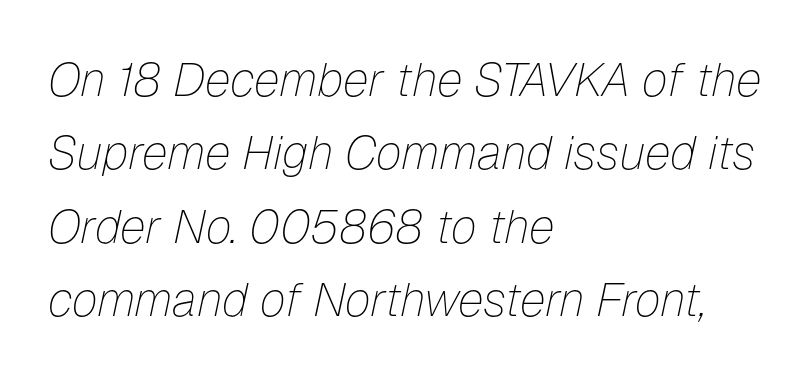
The image shows 47 px thin type, italic (leaning right); set left-aligned, normal line spacing (1.56x), normal letter spacing, not underlined; low stroke contrast and a medium x-height.
